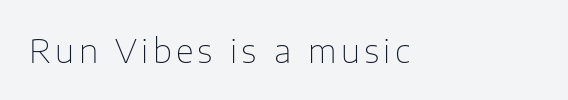
The passage is arranged the way most books set body copy — flush left. Looks like regular typesetting: each glyph gets only the width it needs. Is this a sans? Yes — the strokes have no serifs. If you drew a line through each stem, it would be perfectly vertical.
